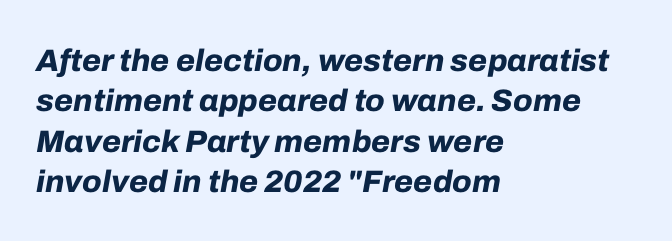
Q: Is the text bold? A: Yes.
Q: Is the text italic (slanted)? A: Yes, it leans right by about 10 degrees.
Q: Is the text underlined? A: No.
Q: How is the paragraph aligned? A: Left-aligned.
Q: Is the spacing between letters normal or unusually wide? A: Normal.
Q: Is the spacing between lines tight, normal or loose? A: Normal.
Q: Width (condensed, normal, or wide)? A: Normal.
Q: Stroke contrast? A: Low.
Q: x-height? A: Medium.
Q: Monospaced? A: No.
